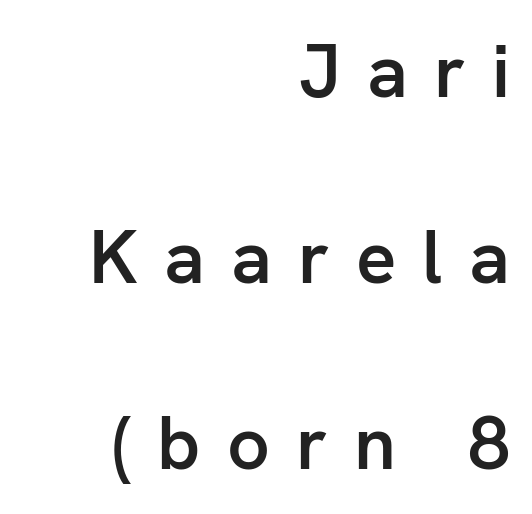
{"serif": "no", "italic": "no", "bold": "semi", "weight": "semibold", "width": "normal", "stroke_contrast": "low", "x_height": "medium", "monospaced": "no", "underline": "no", "align": "right", "line_spacing": "loose", "line_spacing_ratio": 2.48, "letter_spacing": "wide", "letter_spacing_em": 0.35, "glyph_px": 75}
